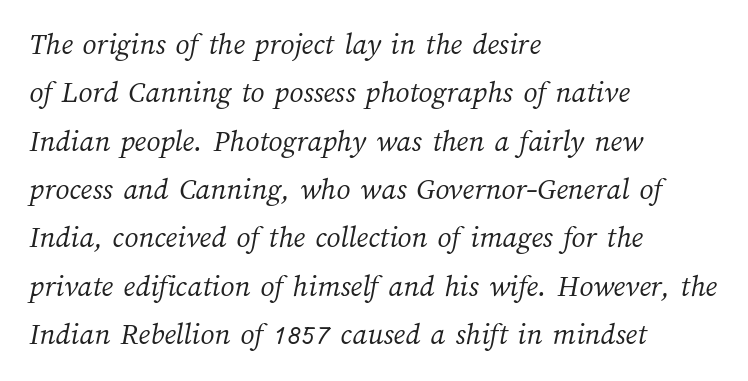
{"bold": "no", "weight": "light", "width": "normal", "stroke_contrast": "medium", "x_height": "medium", "monospaced": "no", "underline": "no", "align": "left", "line_spacing": "normal", "line_spacing_ratio": 1.56, "letter_spacing": "normal", "letter_spacing_em": 0.0, "glyph_px": 31}
